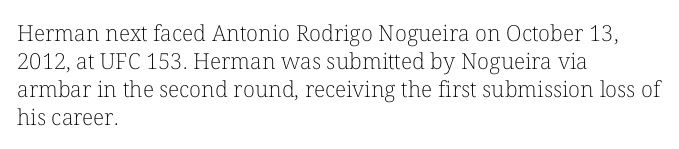
No extra ink here — the face is not bold. Students, observe: this is what conventionally led text looks like. Visually the block forms a straight wall on the left and a jagged coastline on the right. Clear beneath every line of the passage.
